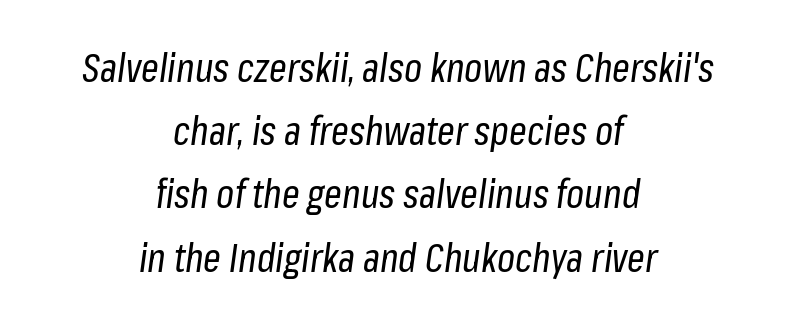
{"italic": "yes", "lean": "right", "slant_degrees": 8, "bold": "no", "weight": "regular", "width": "condensed", "stroke_contrast": "low", "x_height": "medium", "monospaced": "no", "underline": "no", "align": "center", "line_spacing": "normal", "line_spacing_ratio": 1.62, "letter_spacing": "normal", "letter_spacing_em": 0.0, "glyph_px": 39}
